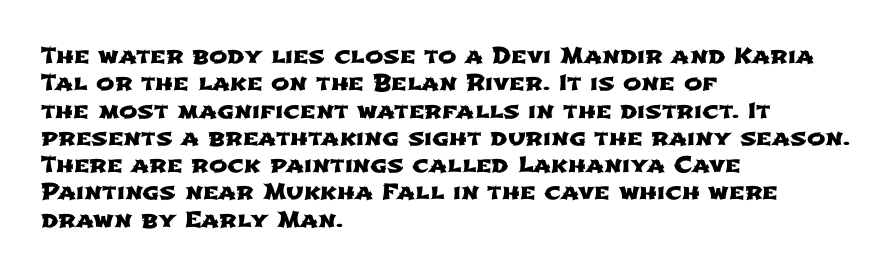
Which margin do the lines hug? The left one — the right edge is uneven. The space directly below the letters is spotless. Spacing between characters is what you'd get straight out of the box.
